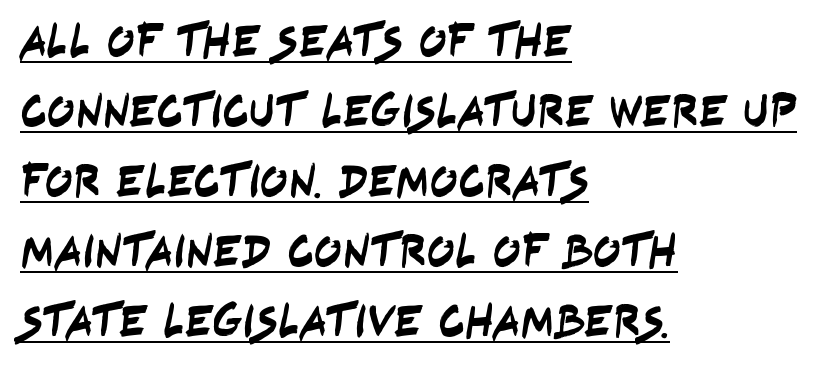
Tracking here is standard; glyphs follow each other at the usual distance. Line beginnings align vertically; line endings do not. Honestly, the row spacing looks completely unremarkable. These lines are rendered in a variable-pitch font. Each line of the rendering has a horizontal stroke beneath the glyphs. Serif or sans? Sans — the stroke terminals are bare.
